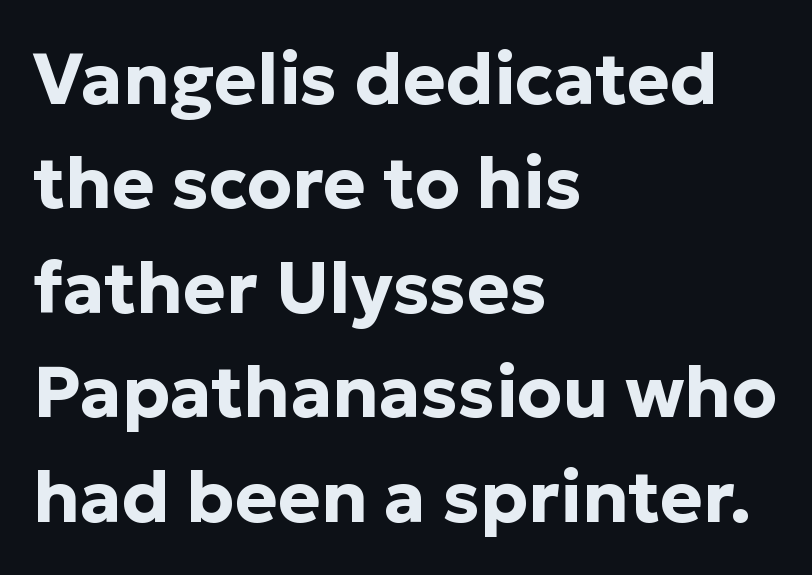
The image shows 72 px bold sans-serif type, upright; set left-aligned, normal line spacing (1.45x), normal letter spacing, not underlined; low stroke contrast and a medium x-height.
